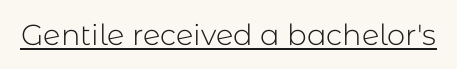
Q: Is the text bold? A: No.
Q: Is the text italic (slanted)? A: No, it is upright.
Q: Is the typeface a serif or a sans-serif typeface? A: Sans-serif.
Q: Is the text underlined? A: Yes.
Q: Is the spacing between letters normal or unusually wide? A: Normal.
Q: Width (condensed, normal, or wide)? A: Normal.
Q: Stroke contrast? A: Low.
Q: x-height? A: Medium.
Q: Monospaced? A: No.
